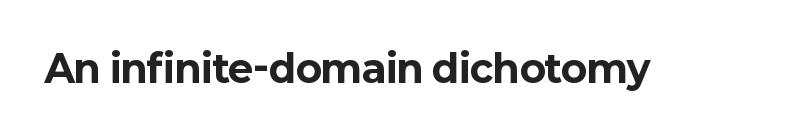
The image shows 38 px bold sans-serif type, upright; set normal letter spacing, not underlined; low stroke contrast and a medium x-height.
